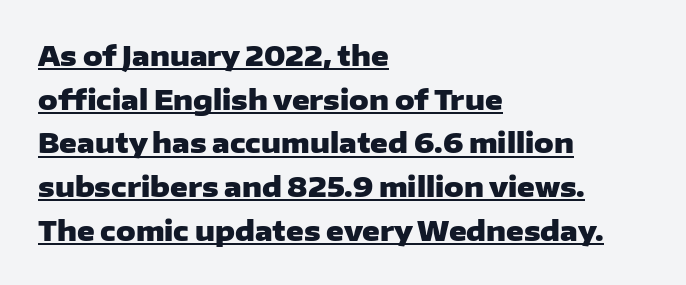
Q: Is the text bold? A: Yes.
Q: Is the text italic (slanted)? A: No, it is upright.
Q: Is the text underlined? A: Yes.
Q: How is the paragraph aligned? A: Left-aligned.
Q: Is the spacing between letters normal or unusually wide? A: Normal.
Q: Is the spacing between lines tight, normal or loose? A: Normal.
